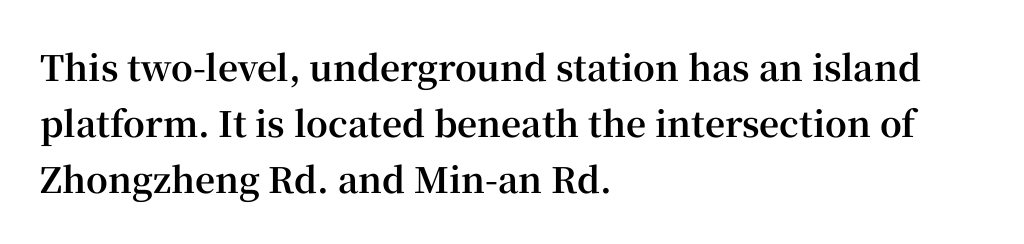
Q: Is the text bold? A: Yes.
Q: Is the text italic (slanted)? A: No, it is upright.
Q: Is the typeface a serif or a sans-serif typeface? A: Serif.
Q: Is the text underlined? A: No.
Q: How is the paragraph aligned? A: Left-aligned.
Q: Is the spacing between letters normal or unusually wide? A: Normal.
Q: Is the spacing between lines tight, normal or loose? A: Normal.
Q: Width (condensed, normal, or wide)? A: Normal.
Q: Stroke contrast? A: High.
Q: x-height? A: Medium.
Q: Monospaced? A: No.
